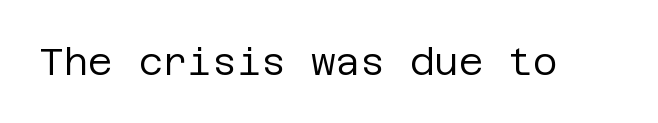
The image shows 38 px regular-weight sans-serif type, upright; set normal letter spacing, not underlined; low stroke contrast and a large x-height.
